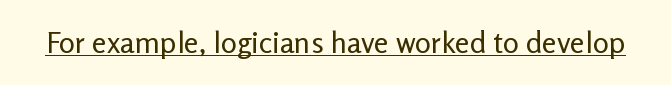
The image shows 30 px regular-weight sans-serif type, upright; set normal letter spacing, underlined; low stroke contrast and a medium x-height.
